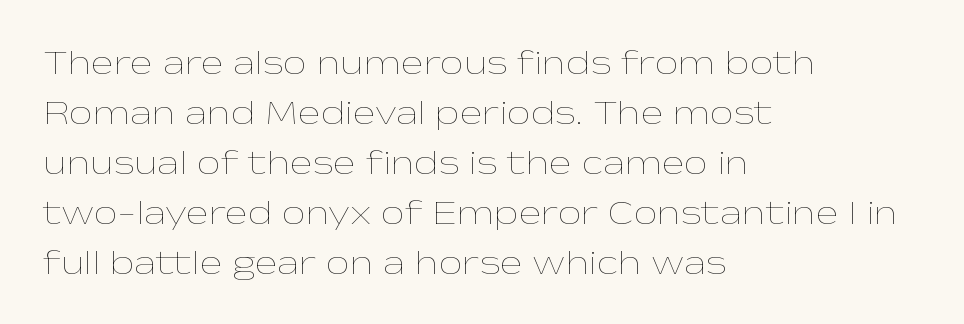
The image shows 34 px thin, wide type, upright; set left-aligned, normal line spacing (1.47x), normal letter spacing, not underlined; low stroke contrast and a medium x-height.
